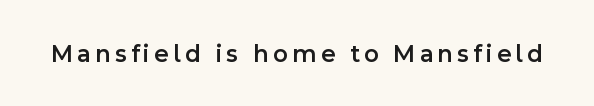
{"italic": "no", "bold": "semi", "underline": "no", "glyph_px": 25}
